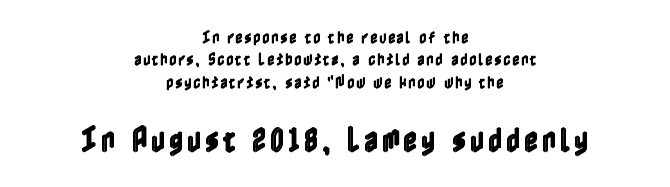
The image shows 28 px condensed type, upright; set centered, normal line spacing (1.6x), not underlined; the second (bottom) block is 2.0x larger; a medium x-height.
